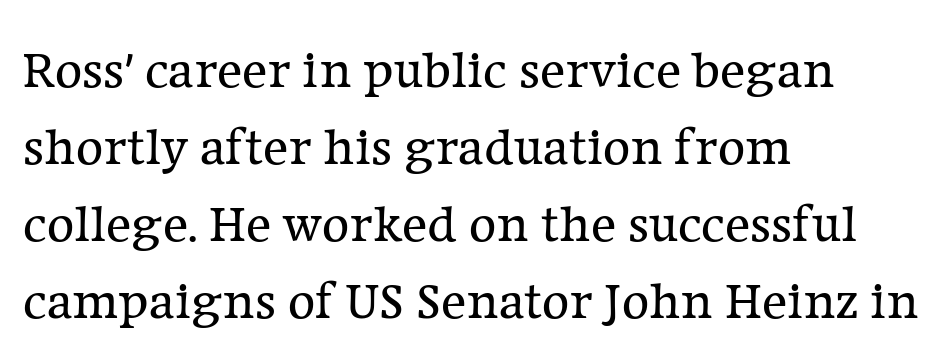
The space between consecutive lines is moderate. Lines of text with bare space underneath. Visually the block forms a straight wall on the left and a jagged coastline on the right. The font family rendered here belongs to the serif group. Caption: face not bold, strokes unweighted. The tracking reads as untouched default to a designer's eye.
